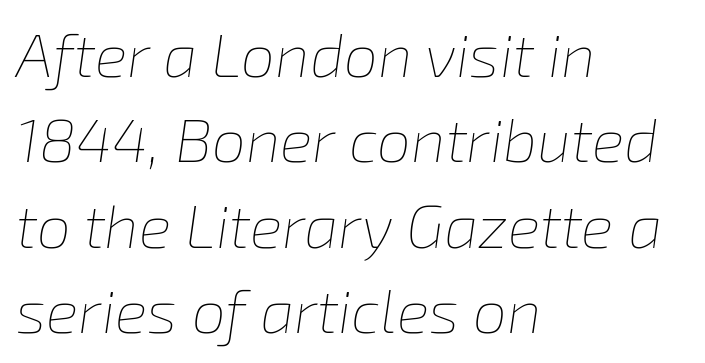
A normal amount of white space separates one row of letters from the next. No chunkiness to these letters — they're not bold. Spacing verdict: proportional, widths tailored to each character. The tracking reads as untouched default to a designer's eye. These lines are set flush left with a ragged right edge.
